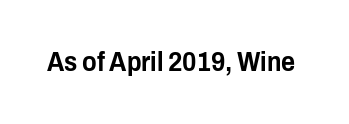
{"italic": "no", "underline": "no", "letter_spacing": "normal", "letter_spacing_em": 0.0, "glyph_px": 27}
